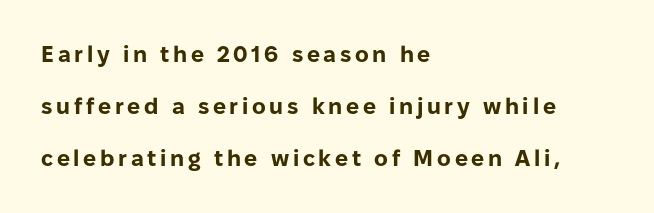
Students, this is bold: see how much ink each stroke carries. The foot of each line stays bare and open. Line beginnings align vertically; line endings do not. In terms of leading, this rendering errs on the spacious side.
